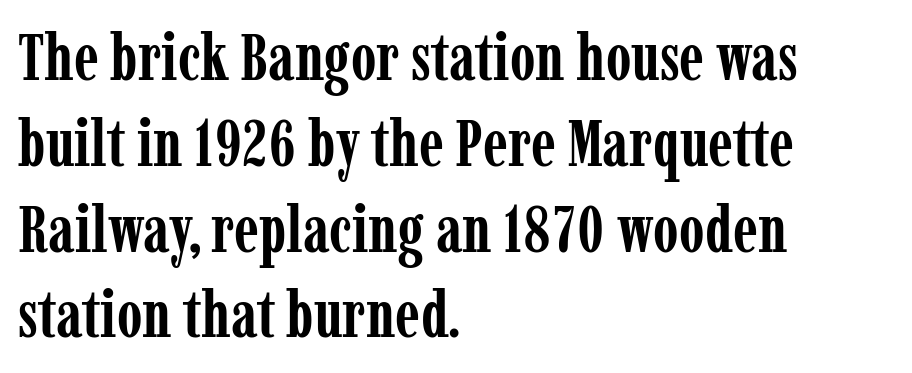
{"serif": "yes", "italic": "no", "bold": "yes", "weight": "semibold", "width": "condensed", "stroke_contrast": "low", "x_height": "medium", "monospaced": "no", "underline": "no", "align": "left", "line_spacing": "normal", "line_spacing_ratio": 1.32, "letter_spacing": "normal", "letter_spacing_em": 0.0, "glyph_px": 65}
